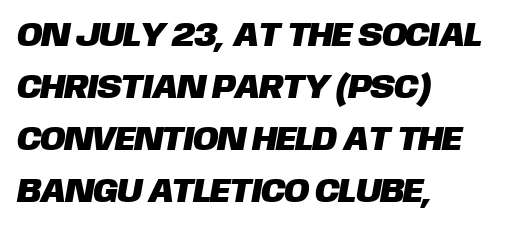
The image shows 34 px sans-serif type; set left-aligned, normal line spacing (1.53x), normal letter spacing, not underlined; low stroke contrast and a large x-height.
